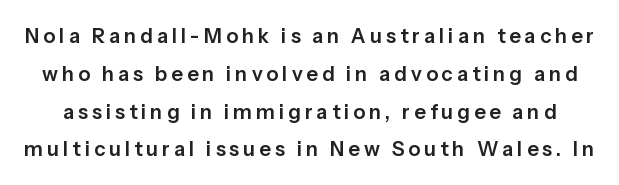
Q: Is the text italic (slanted)? A: No, it is upright.
Q: Is the text underlined? A: No.
Q: Is the spacing between letters normal or unusually wide? A: Unusually wide.
